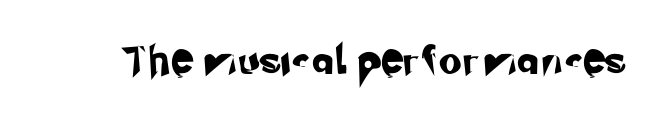
The image shows 28 px sans-serif type; set not underlined; low stroke contrast and a small x-height.
